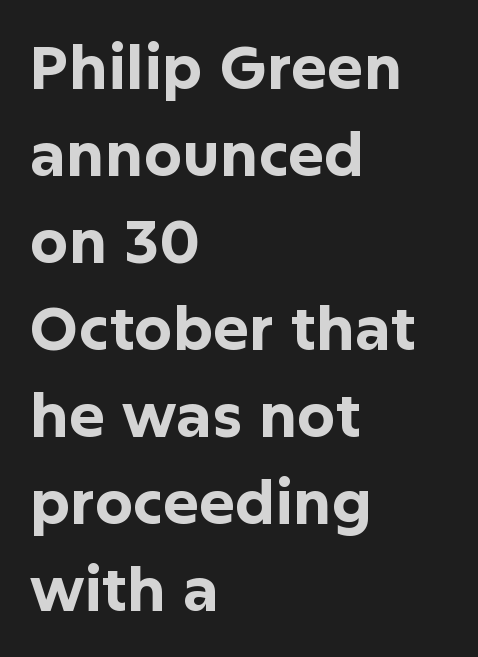
The image shows 60 px bold sans-serif type, upright; set left-aligned, normal line spacing (1.45x), normal letter spacing, not underlined; low stroke contrast and a medium x-height.
